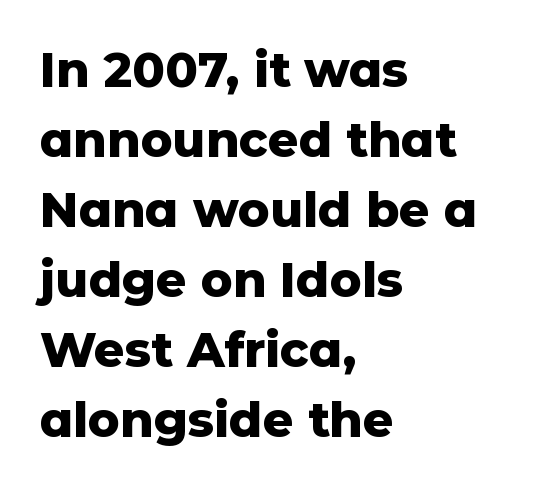
{"serif": "no", "italic": "no", "bold": "yes", "weight": "heavy", "width": "normal", "stroke_contrast": "low", "x_height": "medium", "monospaced": "no", "underline": "no", "align": "left", "line_spacing": "normal", "line_spacing_ratio": 1.46, "letter_spacing": "normal", "letter_spacing_em": 0.0, "glyph_px": 48}
